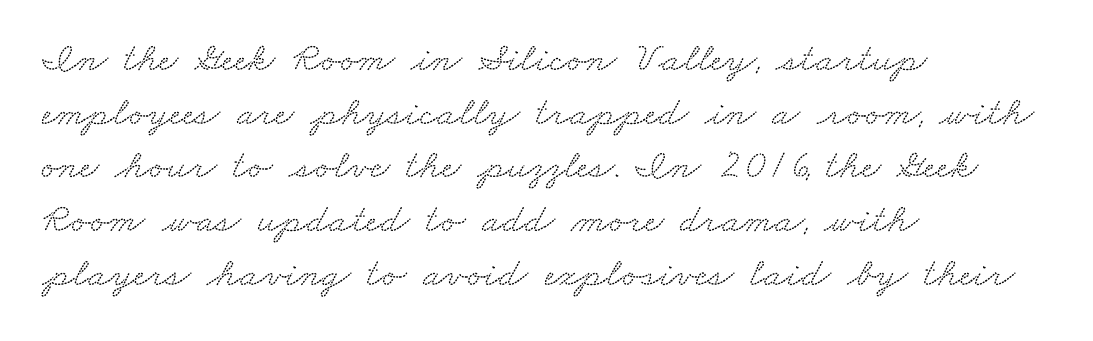
{"serif": "yes", "width": "wide", "stroke_contrast": "low", "x_height": "small", "monospaced": "no", "underline": "no", "align": "left", "line_spacing": "normal", "line_spacing_ratio": 1.31, "letter_spacing": "normal", "letter_spacing_em": 0.0, "glyph_px": 41}
